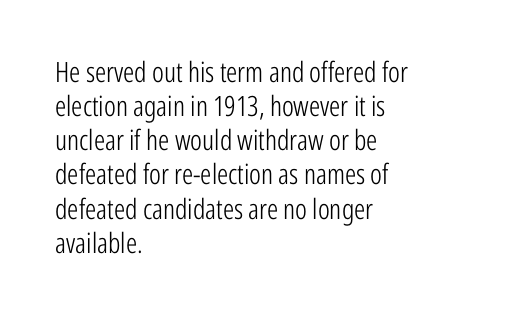
{"serif": "no", "italic": "no", "bold": "no", "weight": "light", "width": "condensed", "stroke_contrast": "low", "x_height": "medium", "monospaced": "no", "underline": "no", "align": "left", "line_spacing_ratio": 1.22, "letter_spacing": "normal", "letter_spacing_em": 0.0, "glyph_px": 28}
